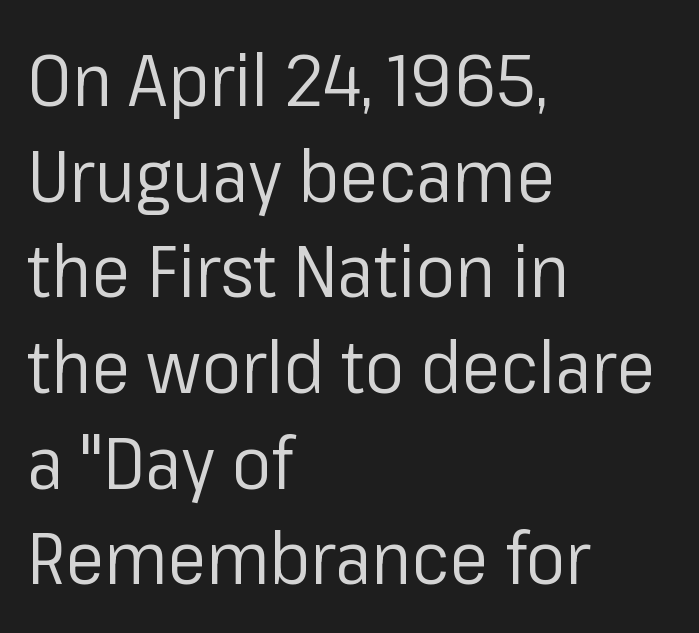
The image shows 73 px regular-weight sans-serif type, upright; set left-aligned, normal line spacing (1.31x), normal letter spacing, not underlined; low stroke contrast and a medium x-height.
